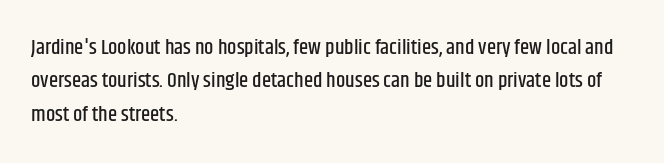
{"italic": "no", "underline": "no", "align": "left", "line_spacing": "normal", "line_spacing_ratio": 1.59, "letter_spacing": "normal", "letter_spacing_em": 0.0, "glyph_px": 21}
